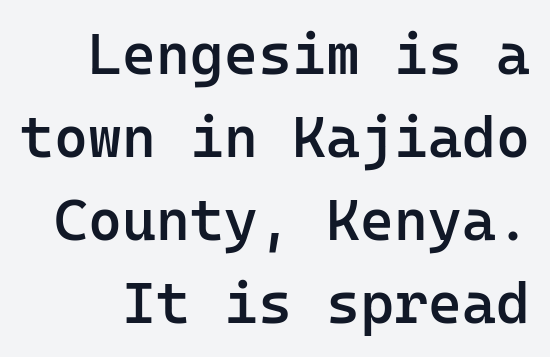
The image shows 58 px semibold sans-serif type, upright, monospaced; set normal line spacing (1.43x), normal letter spacing, not underlined; low stroke contrast and a medium x-height.
